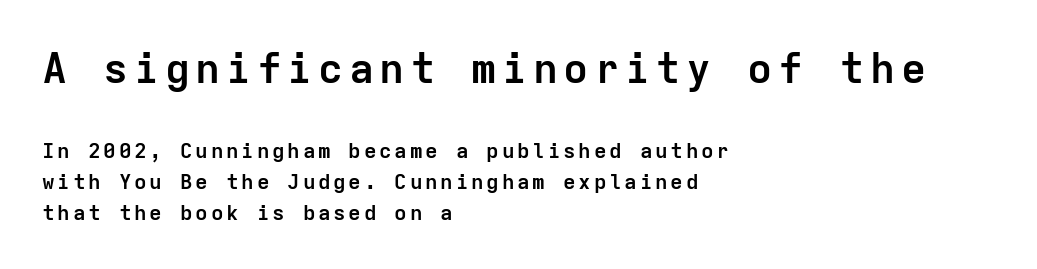
Q: Is the text bold? A: Yes.
Q: Is the text italic (slanted)? A: No, it is upright.
Q: Is the typeface a serif or a sans-serif typeface? A: Sans-serif.
Q: Is the text underlined? A: No.
Q: How is the paragraph aligned? A: Left-aligned.
Q: Is the spacing between lines tight, normal or loose? A: Normal.
Q: Which block of text is set in a larger size, the first (top) or the second (bottom)? A: The first (top) one.
Q: Width (condensed, normal, or wide)? A: Normal.
Q: Stroke contrast? A: Low.
Q: x-height? A: Medium.
Q: Monospaced? A: Yes.
